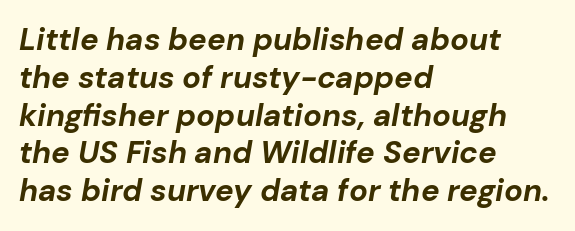
Check under the words: just untouched page. Quick note: italic. The rendering uses a bold face; every stroke is thick and dark. Inter-character spacing is left at the font's built-in metrics. A student would call this left alignment; a typographer would say flush left, rag right.
